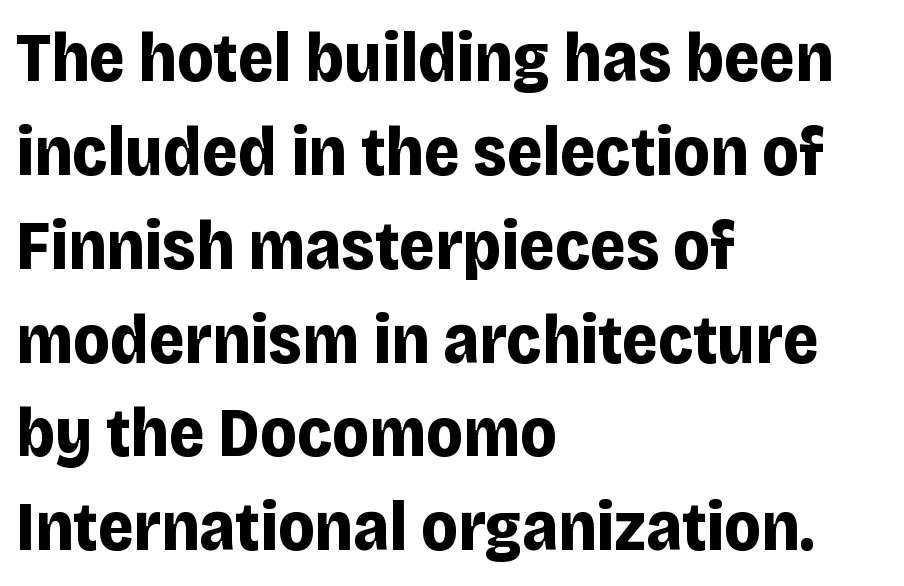
Is there much room between lines? A standard amount, neither cramped nor airy. Quick note: underline off. The face used here is proportionally spaced, like ordinary book or web type. Students, this is bold: see how much ink each stroke carries. Regarding serifs, this sample does without them. The letters sit at their default tracking, neither squeezed nor spread.
